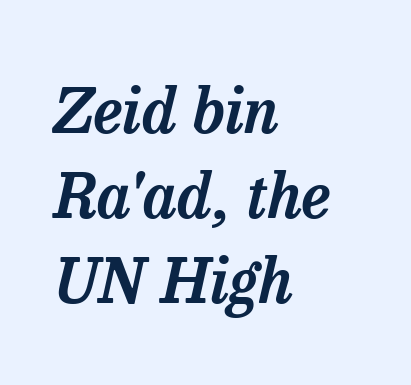
The image shows 62 px serif type, italic (leaning right); set left-aligned, normal line spacing (1.37x), normal letter spacing, not underlined; low stroke contrast and a medium x-height.
